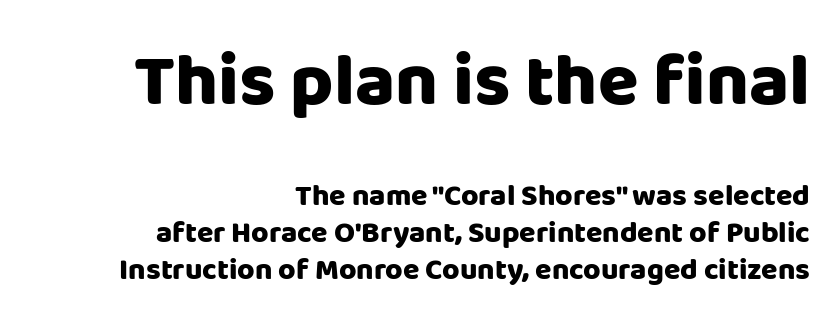
{"serif": "no", "italic": "no", "bold": "yes", "weight": "heavy", "width": "normal", "stroke_contrast": "low", "x_height": "large", "monospaced": "no", "underline": "no", "align": "right", "line_spacing_ratio": 1.23, "letter_spacing": "normal", "letter_spacing_em": 0.0, "larger_block": "first", "size_ratio": 2.47, "glyph_px": 74}
